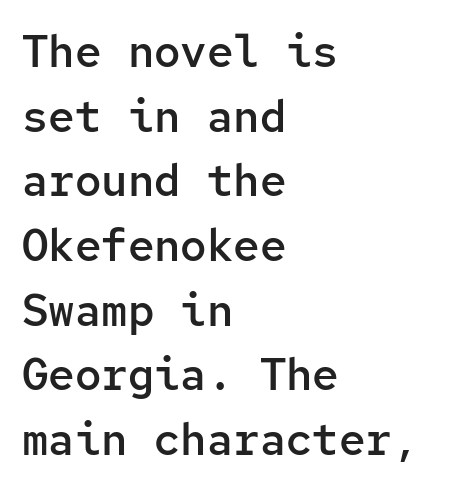
Q: Is the text bold? A: Semi-bold.
Q: Is the text italic (slanted)? A: No, it is upright.
Q: Is the typeface a serif or a sans-serif typeface? A: Sans-serif.
Q: Is the text underlined? A: No.
Q: How is the paragraph aligned? A: Left-aligned.
Q: Is the spacing between letters normal or unusually wide? A: Normal.
Q: Is the spacing between lines tight, normal or loose? A: Normal.
Q: Width (condensed, normal, or wide)? A: Normal.
Q: Stroke contrast? A: Low.
Q: x-height? A: Medium.
Q: Monospaced? A: Yes.
